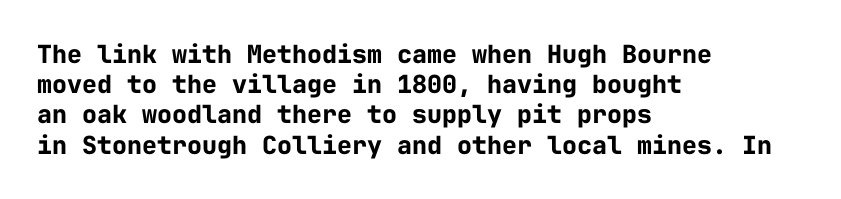
Q: Is the text bold? A: Yes.
Q: Is the text italic (slanted)? A: No, it is upright.
Q: Is the text underlined? A: No.
Q: How is the paragraph aligned? A: Left-aligned.
Q: Is the spacing between letters normal or unusually wide? A: Normal.
